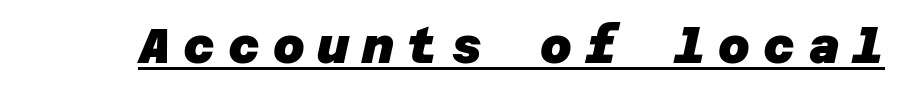
The image shows 49 px heavy sans-serif type; set unusually wide letter spacing (+0.26 em), underlined; low stroke contrast and a large x-height.
